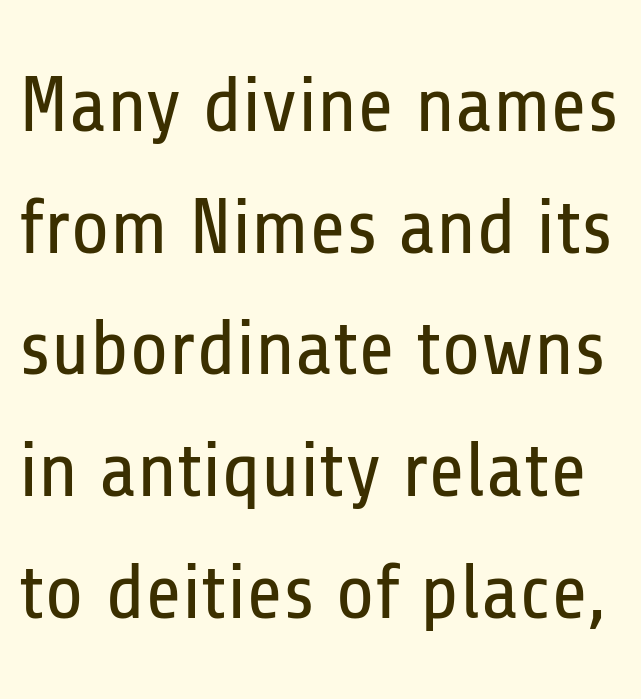
In terms of posture, this sample is upright. Proportional: the letters do not fall into vertical columns. Compared with typical paragraphs, the rows here are spaced about the same. Observe the ordinary spacing: letters are neighbours, not strangers. The passage shown is not underscored anywhere. This is not heavy type; no bold has been used.
